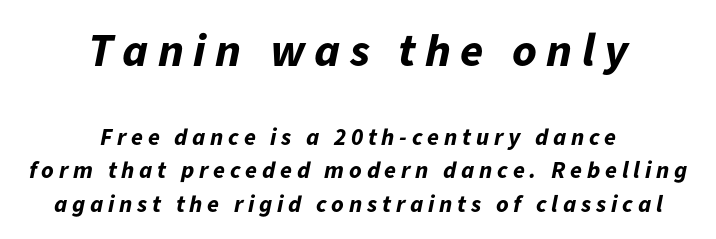
The image shows 47 px bold type, italic (leaning right); set centered, normal line spacing (1.39x), unusually wide letter spacing (+0.2 em), not underlined; the first (top) block is 1.96x larger; low stroke contrast and a medium x-height.
